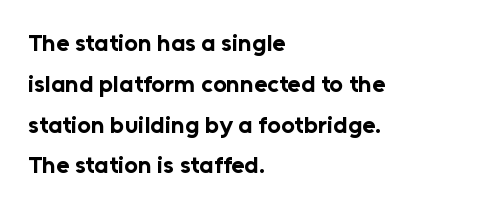
Q: Is the text bold? A: Yes.
Q: Is the text italic (slanted)? A: No, it is upright.
Q: Is the text underlined? A: No.
Q: How is the paragraph aligned? A: Left-aligned.
Q: Is the spacing between letters normal or unusually wide? A: Normal.
Q: Is the spacing between lines tight, normal or loose? A: Normal.
